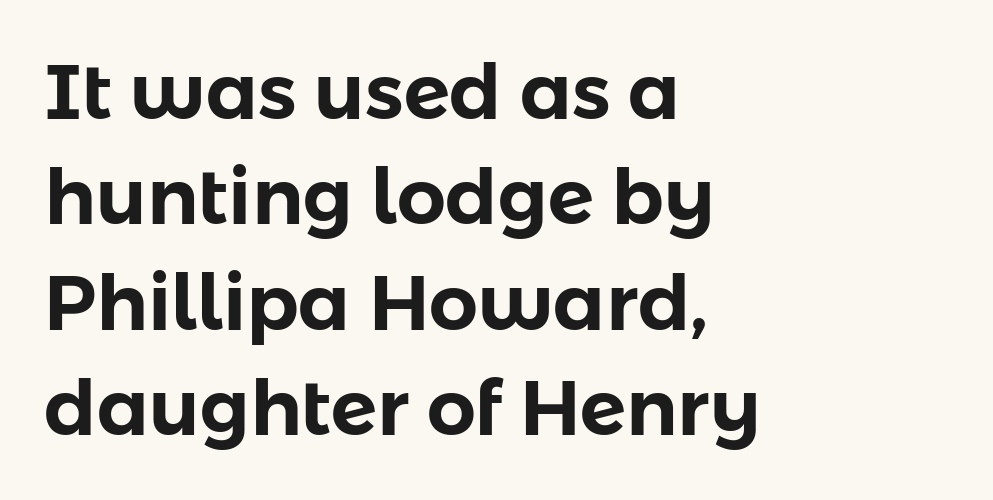
This sample has the flowing, uneven cadence of proportional lettering. Typeset ragged right — the left edge is the straight one. Typographically, this falls in the sans-serif category. Successive baselines arrive at the customary interval. Nobody drew a line under any word here.
